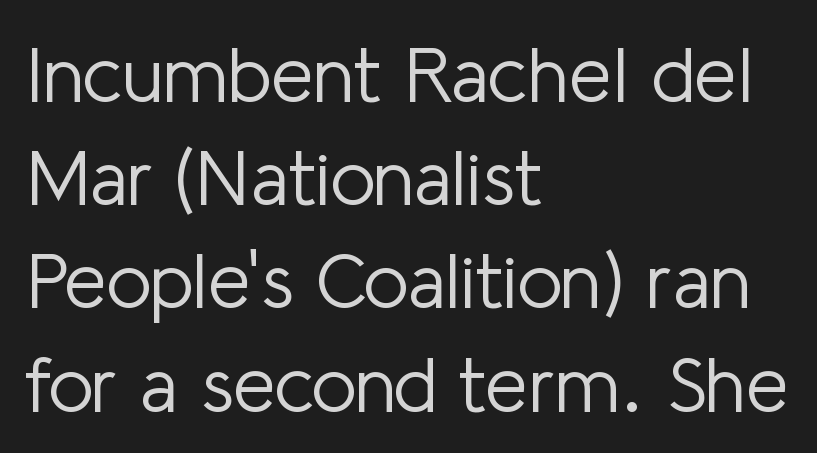
Reading down the column, the eye jumps a familiar distance to each next line. Nope, not italic — everything's standing straight. In terms of letterspacing, this is plain default setting. The face used here is a sans, in the tradition of grotesques and geometrics. Honestly, there is no underline to notice here at all.
